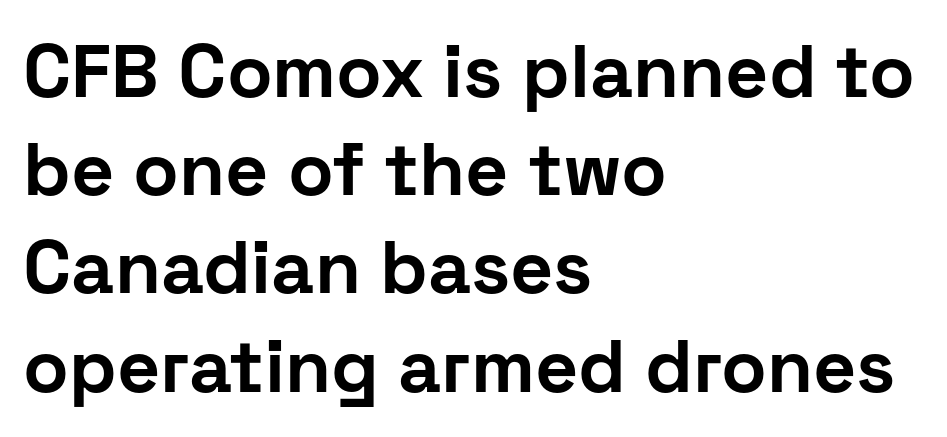
{"serif": "no", "italic": "no", "bold": "yes", "weight": "bold", "width": "normal", "stroke_contrast": "low", "x_height": "medium", "monospaced": "no", "underline": "no", "align": "left", "line_spacing": "normal", "line_spacing_ratio": 1.31, "letter_spacing": "normal", "letter_spacing_em": 0.0, "glyph_px": 75}
